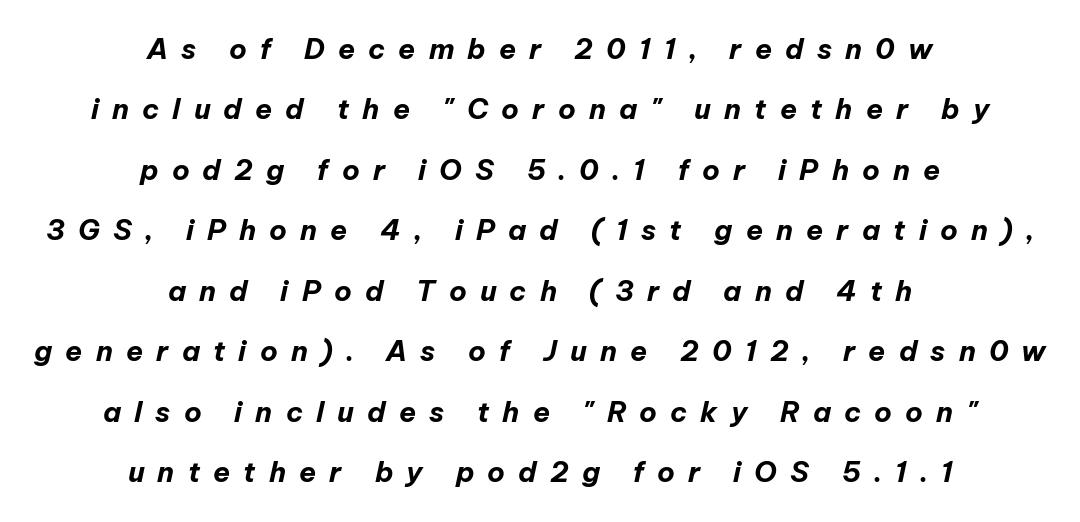
The image shows 28 px bold type, italic (leaning right); set centered, loose line spacing (2.16x), unusually wide letter spacing (+0.47 em), not underlined; low stroke contrast and a medium x-height.
